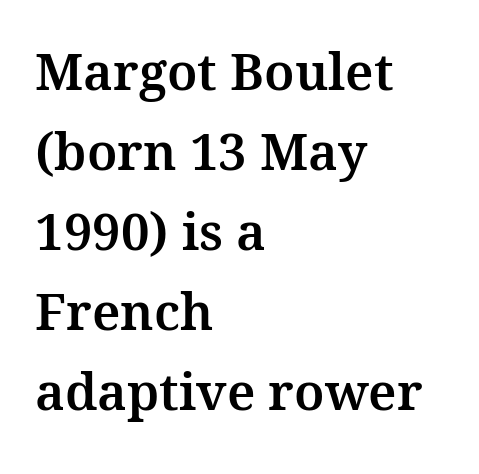
Q: Is the text italic (slanted)? A: No, it is upright.
Q: Is the typeface a serif or a sans-serif typeface? A: Serif.
Q: Is the text underlined? A: No.
Q: How is the paragraph aligned? A: Left-aligned.
Q: Is the spacing between letters normal or unusually wide? A: Normal.
Q: Is the spacing between lines tight, normal or loose? A: Normal.
Q: Width (condensed, normal, or wide)? A: Normal.
Q: Stroke contrast? A: Medium.
Q: x-height? A: Medium.
Q: Monospaced? A: No.
